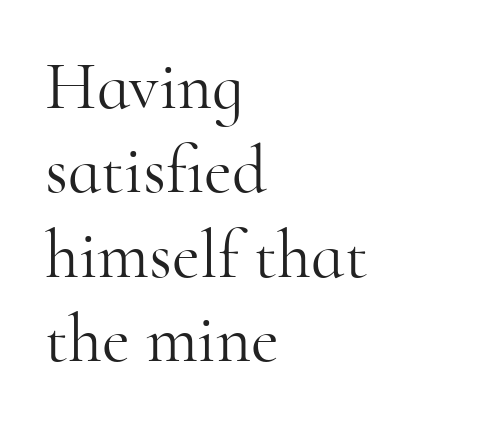
Every character sits straight up, as roman type does. Only glyphs here, with clear space below each row. Characters follow at the spacing the type designer built in. Letters have the restrained weight of plain body copy at most. Proportional: the letters do not fall into vertical columns. You can tell from the footed stems that serif type was used.
